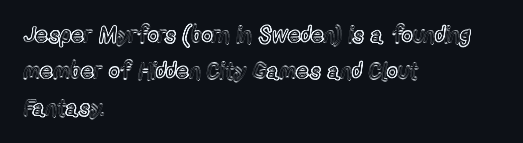
The image shows 23 px text type; set left-aligned, normal line spacing (1.58x), normal letter spacing, not underlined.
